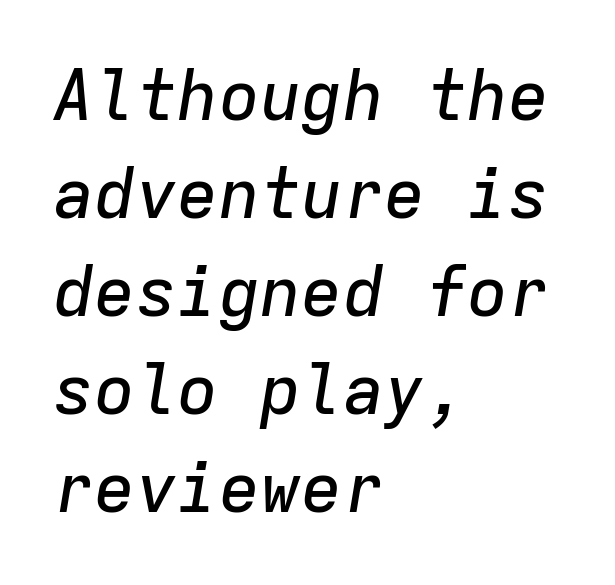
Q: Is the text italic (slanted)? A: Yes, it leans right by about 9 degrees.
Q: Is the text underlined? A: No.
Q: How is the paragraph aligned? A: Left-aligned.
Q: Is the spacing between letters normal or unusually wide? A: Normal.
Q: Is the spacing between lines tight, normal or loose? A: Normal.
Q: Width (condensed, normal, or wide)? A: Normal.
Q: Stroke contrast? A: Low.
Q: x-height? A: Medium.
Q: Monospaced? A: Yes.
